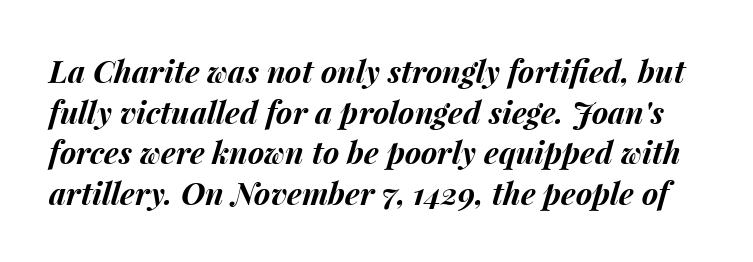
The image shows 31 px bold type, italic (leaning right); set normal line spacing (1.31x), normal letter spacing, not underlined; medium stroke contrast and a medium x-height.
